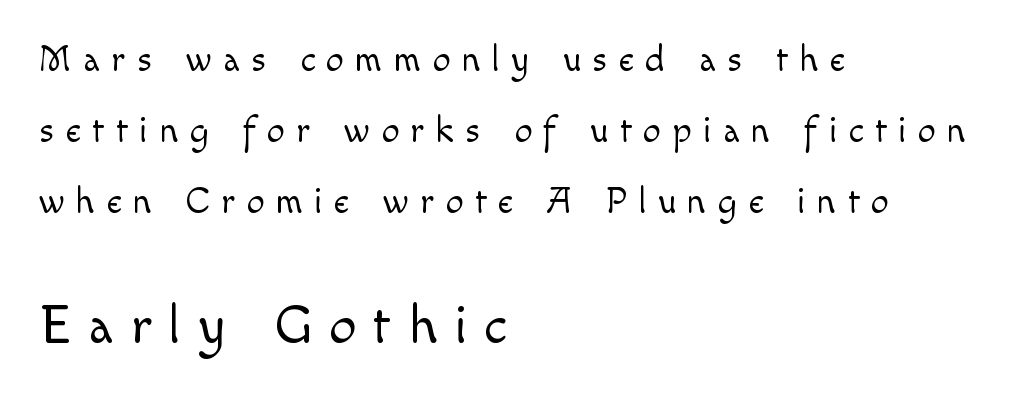
Q: Is the text bold? A: No.
Q: Is the text italic (slanted)? A: No, it is upright.
Q: Is the typeface a serif or a sans-serif typeface? A: Sans-serif.
Q: Is the text underlined? A: No.
Q: How is the paragraph aligned? A: Left-aligned.
Q: Is the spacing between letters normal or unusually wide? A: Unusually wide.
Q: Is the spacing between lines tight, normal or loose? A: Loose.
Q: Which block of text is set in a larger size, the first (top) or the second (bottom)? A: The second (bottom) one.
Q: Width (condensed, normal, or wide)? A: Normal.
Q: x-height? A: Small.
Q: Monospaced? A: No.
